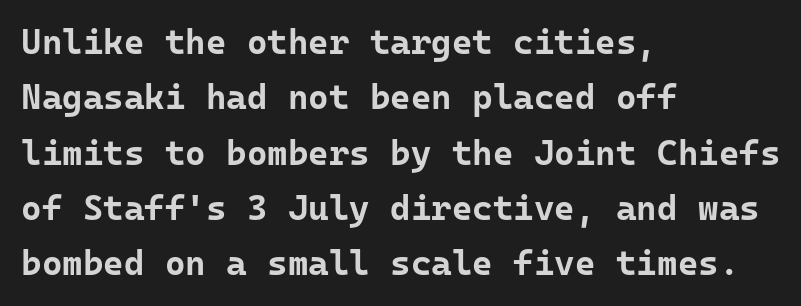
{"serif": "no", "italic": "no", "bold": "yes", "weight": "bold", "width": "normal", "stroke_contrast": "low", "x_height": "medium", "monospaced": "yes", "underline": "no", "align": "left", "line_spacing": "normal", "line_spacing_ratio": 1.58, "letter_spacing": "normal", "letter_spacing_em": 0.0, "glyph_px": 35}
